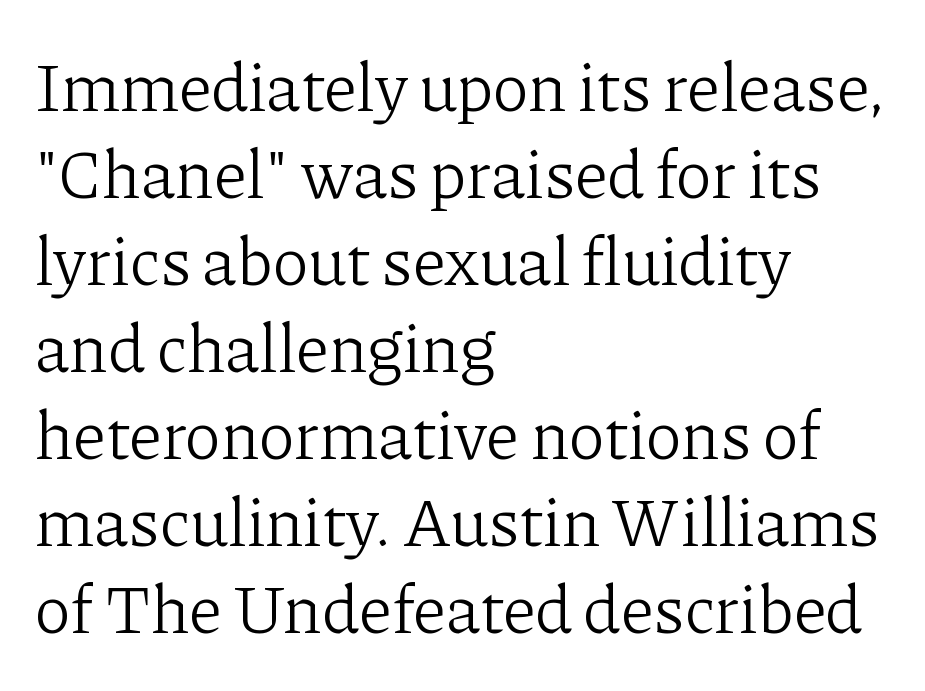
The image shows 68 px light serif type, upright; set left-aligned, normal line spacing (1.28x), normal letter spacing, not underlined; low stroke contrast and a medium x-height.
